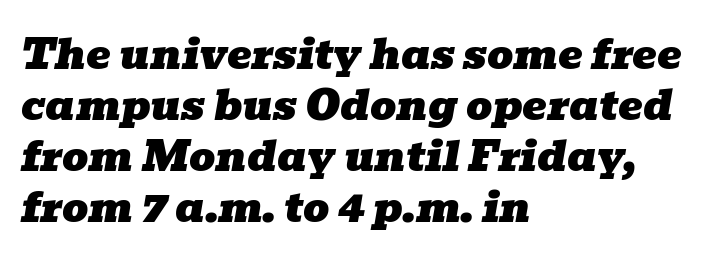
{"serif": "yes", "italic": "yes", "lean": "right", "slant_degrees": 10, "width": "wide", "stroke_contrast": "low", "x_height": "medium", "monospaced": "no", "underline": "no", "align": "left", "line_spacing_ratio": 1.24, "letter_spacing": "normal", "letter_spacing_em": 0.0, "glyph_px": 41}
